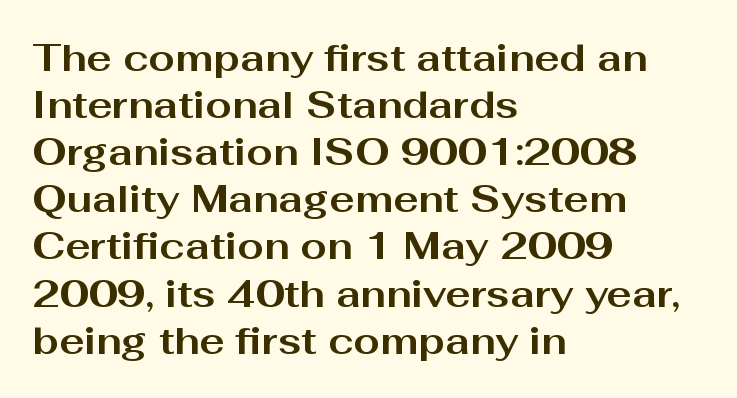
Examine the stroke ends and you'll find no serifs. You could not count columns in this text — the font is proportionally spaced. Observe the ordinary spacing: letters are neighbours, not strangers. Nope, not italic — everything's standing straight.
